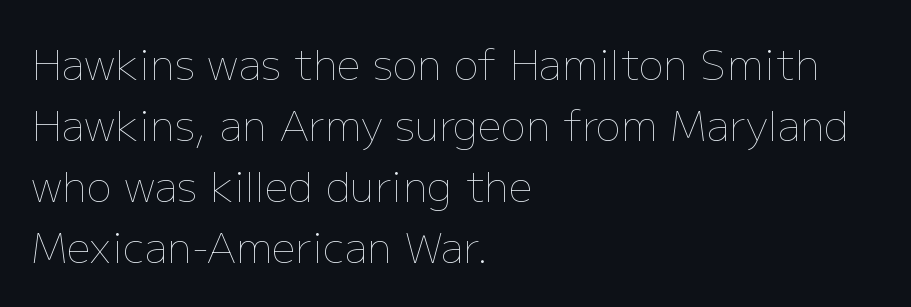
Q: Is the text bold? A: No.
Q: Is the text italic (slanted)? A: No, it is upright.
Q: Is the text underlined? A: No.
Q: How is the paragraph aligned? A: Left-aligned.
Q: Is the spacing between letters normal or unusually wide? A: Normal.
Q: Is the spacing between lines tight, normal or loose? A: Normal.
Q: Width (condensed, normal, or wide)? A: Normal.
Q: Stroke contrast? A: Low.
Q: x-height? A: Medium.
Q: Monospaced? A: No.
